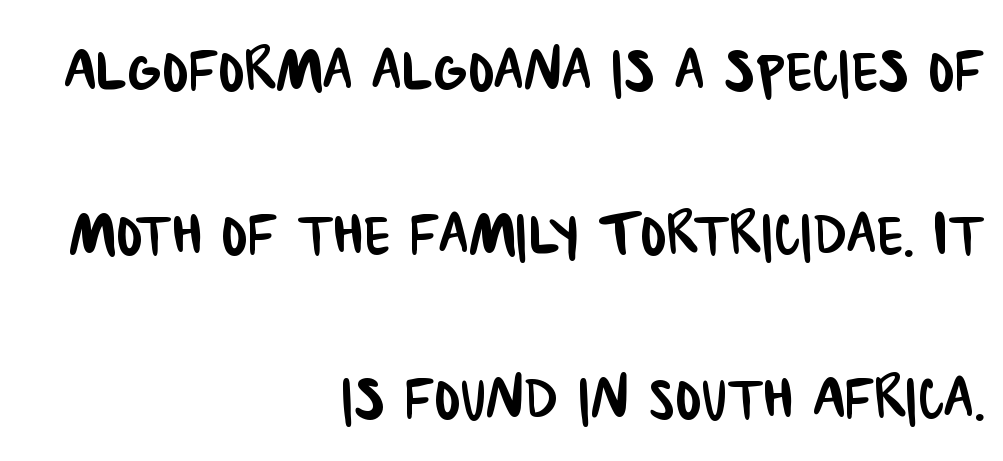
The image shows 78 px condensed sans-serif type; set right-aligned, loose line spacing (2.1x), normal letter spacing, not underlined; low stroke contrast and a large x-height.
